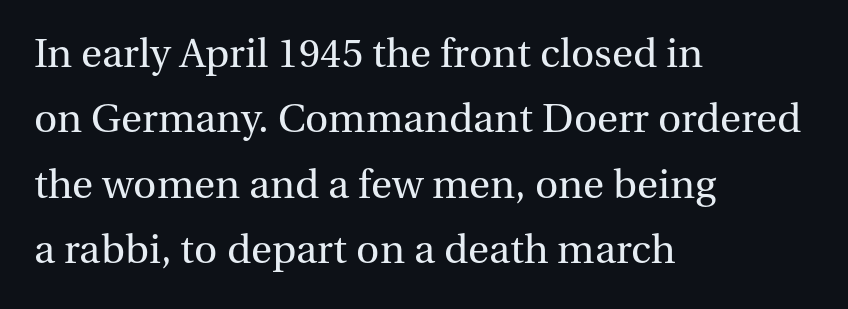
The image shows 43 px regular-weight serif type, upright; set left-aligned, normal line spacing (1.52x), normal letter spacing, not underlined; medium stroke contrast and a medium x-height.
